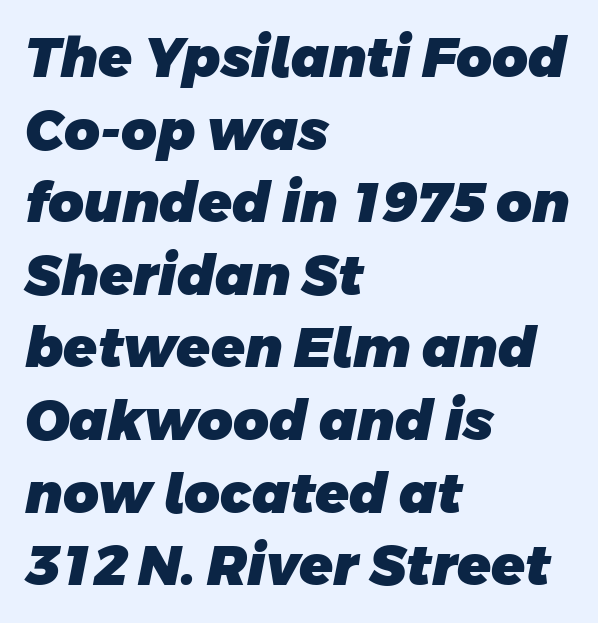
Q: Is the text bold? A: Yes.
Q: Is the typeface a serif or a sans-serif typeface? A: Sans-serif.
Q: Is the text underlined? A: No.
Q: How is the paragraph aligned? A: Left-aligned.
Q: Is the spacing between letters normal or unusually wide? A: Normal.
Q: Is the spacing between lines tight, normal or loose? A: Normal.
Q: Width (condensed, normal, or wide)? A: Normal.
Q: Stroke contrast? A: Low.
Q: x-height? A: Large.
Q: Monospaced? A: No.
